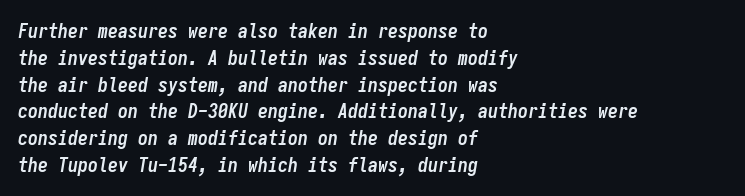
{"italic": "yes", "lean": "right", "slant_degrees": 9, "bold": "yes", "underline": "no", "align": "left", "line_spacing": "normal", "line_spacing_ratio": 1.34, "letter_spacing": "normal", "letter_spacing_em": 0.0, "glyph_px": 20}
